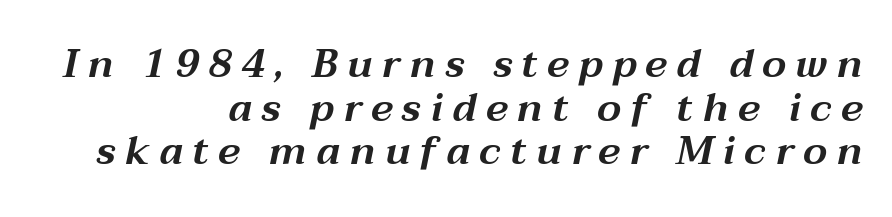
The image shows 40 px wide type, italic (leaning right); set right-aligned, tight line spacing (1.09x), unusually wide letter spacing (+0.23 em), not underlined; medium stroke contrast and a medium x-height.
